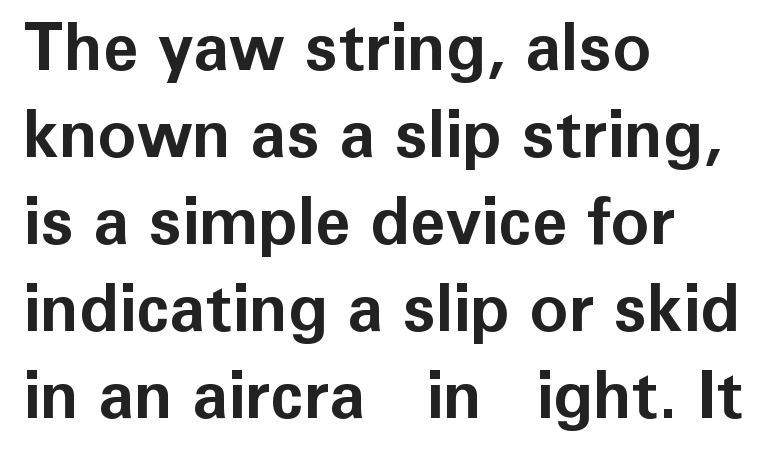
The image shows 65 px bold sans-serif type, upright; set left-aligned, normal line spacing (1.34x), normal letter spacing, not underlined; low stroke contrast and a medium x-height.
